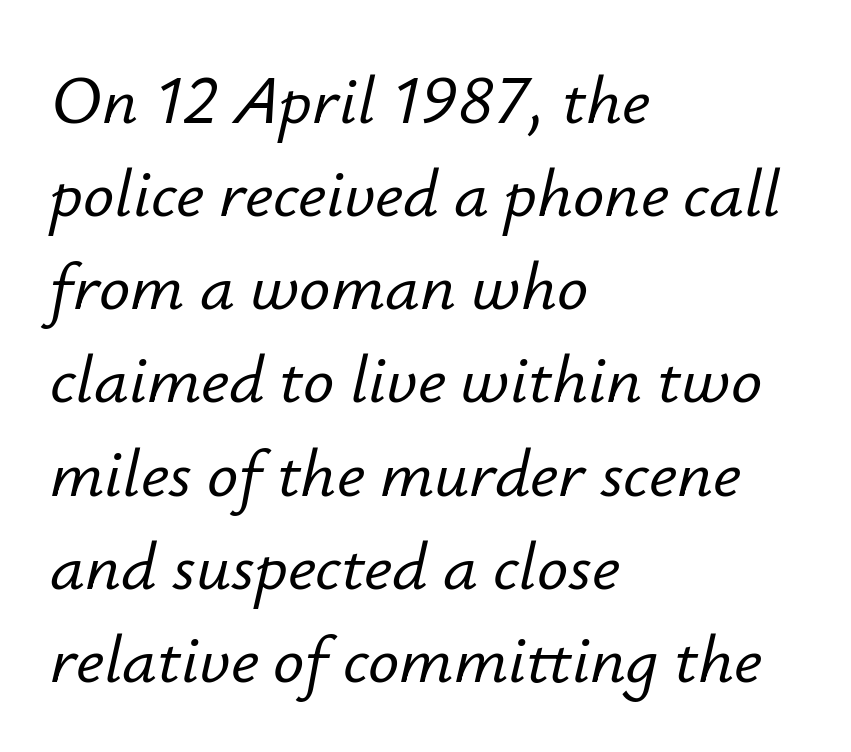
Q: Is the text italic (slanted)? A: Yes, it leans right by about 12 degrees.
Q: Is the text underlined? A: No.
Q: How is the paragraph aligned? A: Left-aligned.
Q: Is the spacing between letters normal or unusually wide? A: Normal.
Q: Is the spacing between lines tight, normal or loose? A: Normal.
Q: Width (condensed, normal, or wide)? A: Normal.
Q: Stroke contrast? A: Low.
Q: x-height? A: Small.
Q: Monospaced? A: No.
